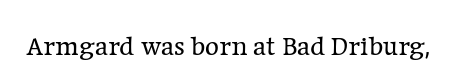
The image shows 27 px text type, upright; set normal letter spacing, not underlined.
